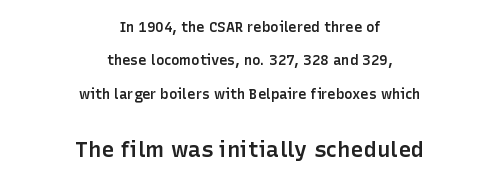
{"italic": "no", "bold": "semi", "underline": "no", "align": "center", "line_spacing": "loose", "line_spacing_ratio": 2.39, "letter_spacing": "normal", "letter_spacing_em": 0.0, "larger_block": "second", "size_ratio": 1.57, "glyph_px": 22}
